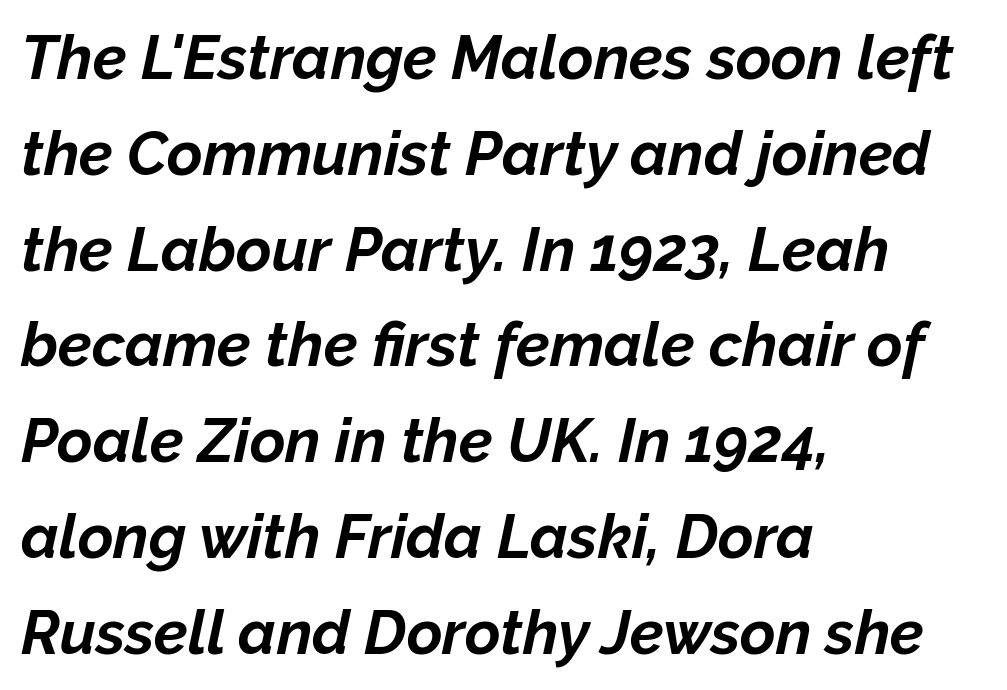
These lines keep a tight, regular rhythm from letter to letter. Any mark beneath the type? The region is blank. Every row of glyphs begins at an identical x-position on the left. Line spacing here is normal. Character widths vary here, with narrow letters taking less room than wide ones. The glyphs have the mass of a bold cut.
